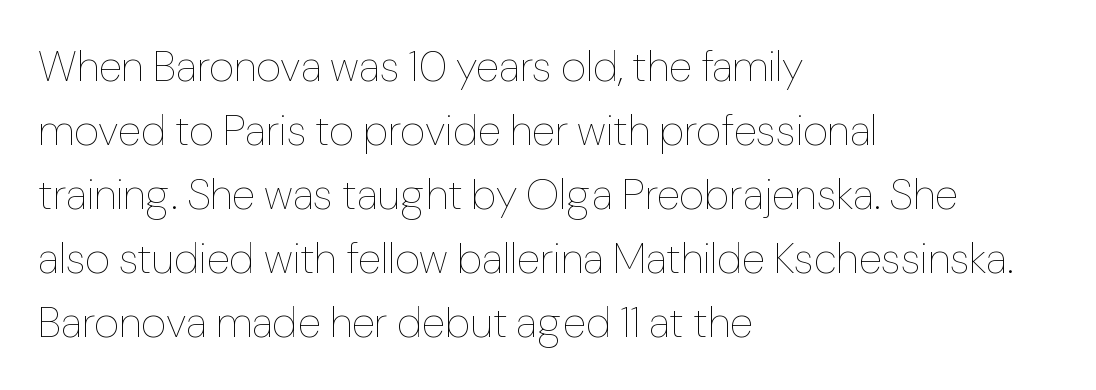
The image shows 43 px thin type, upright; set left-aligned, normal line spacing (1.49x), normal letter spacing, not underlined; low stroke contrast and a medium x-height.
